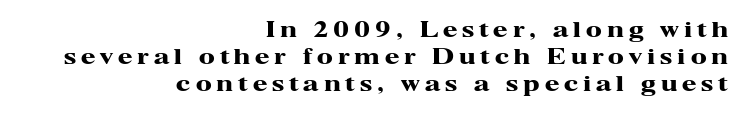
Every character sits straight up, as roman type does. These lines are set flush right with a ragged left edge. Underline: absent. Tracking here is generous; glyphs stand well apart from one another. Typesetter's note: full bold, strokes at maximum text heaviness. The leading is moderate, giving the passage an even texture.
